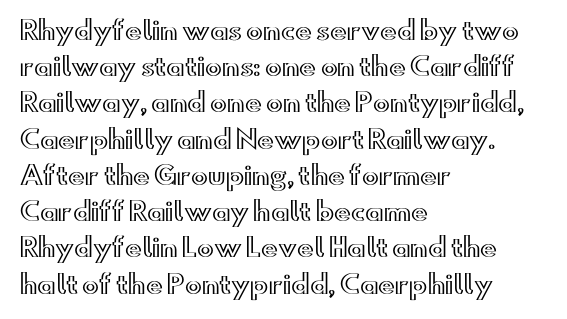
{"italic": "no", "underline": "no", "align": "left", "line_spacing": "normal", "line_spacing_ratio": 1.45, "letter_spacing": "normal", "letter_spacing_em": 0.0, "glyph_px": 25}
